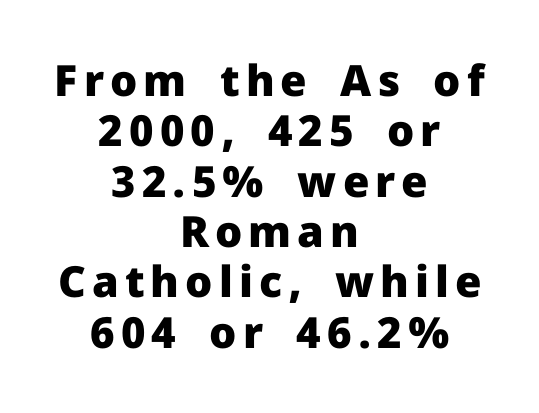
Q: Is the text bold? A: Yes.
Q: Is the text italic (slanted)? A: No, it is upright.
Q: Is the typeface a serif or a sans-serif typeface? A: Sans-serif.
Q: Is the text underlined? A: No.
Q: How is the paragraph aligned? A: Centered.
Q: Width (condensed, normal, or wide)? A: Normal.
Q: Stroke contrast? A: Low.
Q: x-height? A: Medium.
Q: Monospaced? A: No.
